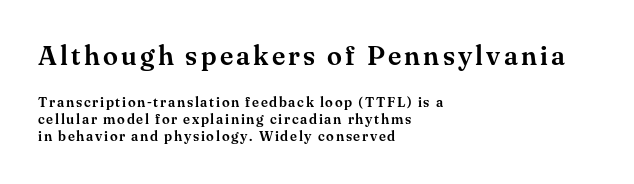
The image shows 27 px text type, upright; set left-aligned, line spacing 1.23x, not underlined; the first (top) block is 1.93x larger.
